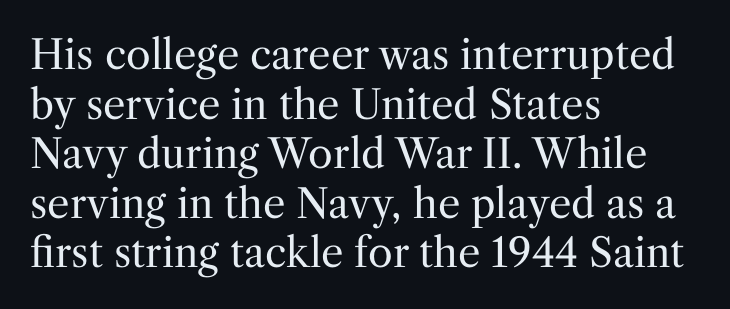
Note the varied advance widths — an 'i' is clearly narrower than an 'm'. Notice how the passage keeps a crisp vertical edge on the left only. Type without underlining. No extra tracking has been applied to these lines.
